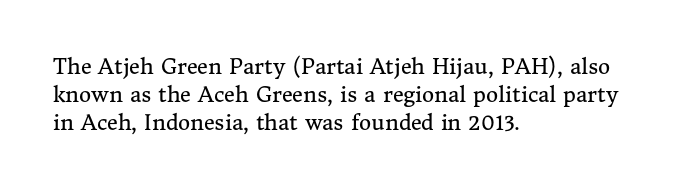
{"italic": "no", "bold": "no", "underline": "no", "align": "left", "line_spacing": "normal", "line_spacing_ratio": 1.33, "letter_spacing": "normal", "letter_spacing_em": 0.0, "glyph_px": 21}
